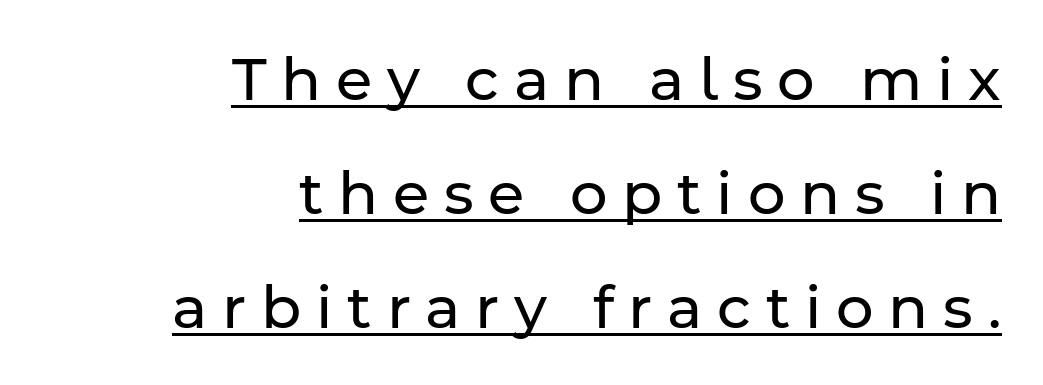
The image shows 59 px regular-weight sans-serif type, upright; set right-aligned, loose line spacing (1.93x), unusually wide letter spacing (+0.25 em), underlined; low stroke contrast and a medium x-height.
